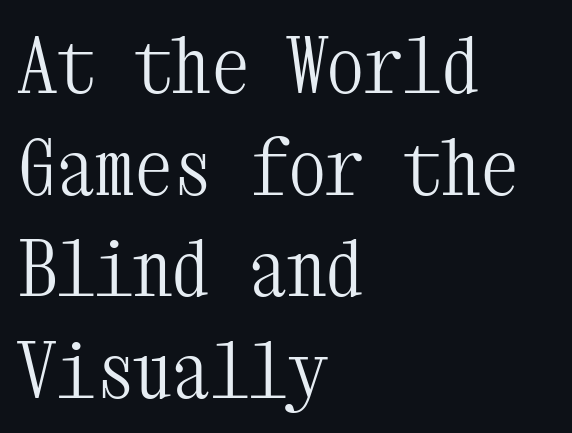
The image shows 77 px light, condensed serif type, upright, monospaced; set left-aligned, normal line spacing (1.32x), normal letter spacing, not underlined; medium stroke contrast and a medium x-height.
